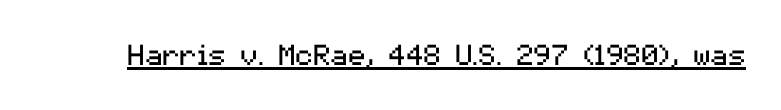
Q: Is the text bold? A: No.
Q: Is the text italic (slanted)? A: No, it is upright.
Q: Is the typeface a serif or a sans-serif typeface? A: Sans-serif.
Q: Is the text underlined? A: Yes.
Q: Is the spacing between letters normal or unusually wide? A: Normal.
Q: Width (condensed, normal, or wide)? A: Normal.
Q: Stroke contrast? A: Medium.
Q: x-height? A: Medium.
Q: Monospaced? A: No.
